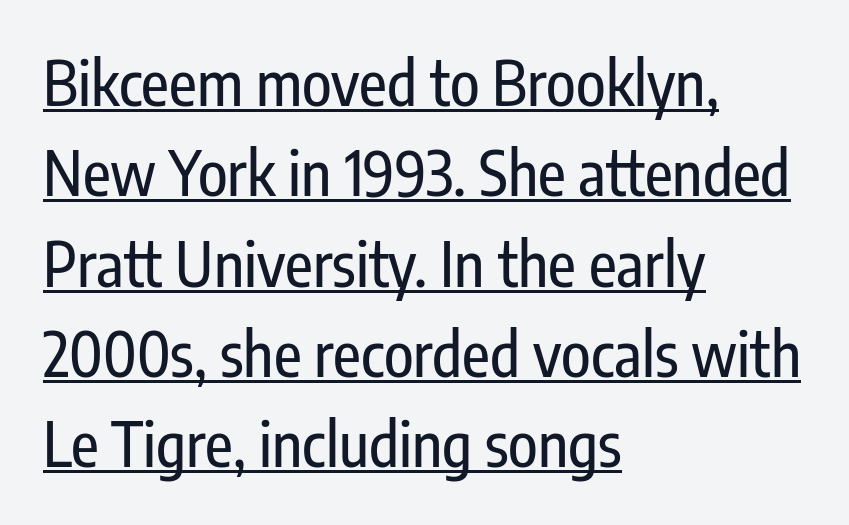
The image shows 61 px condensed sans-serif type, upright; set left-aligned, normal line spacing (1.48x), normal letter spacing, underlined; low stroke contrast and a medium x-height.
